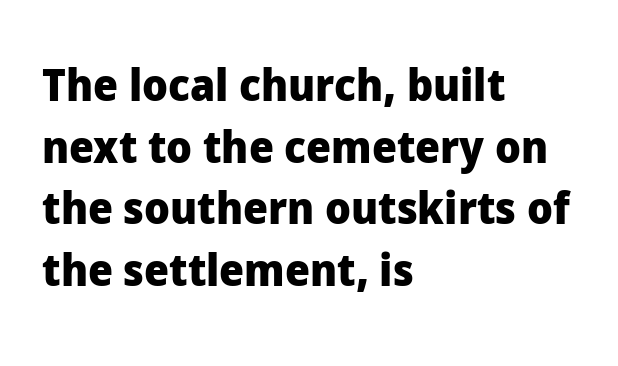
{"serif": "no", "italic": "no", "bold": "yes", "weight": "heavy", "width": "normal", "stroke_contrast": "low", "x_height": "medium", "monospaced": "no", "underline": "no", "align": "left", "line_spacing": "normal", "line_spacing_ratio": 1.4, "letter_spacing": "normal", "letter_spacing_em": 0.0, "glyph_px": 44}
